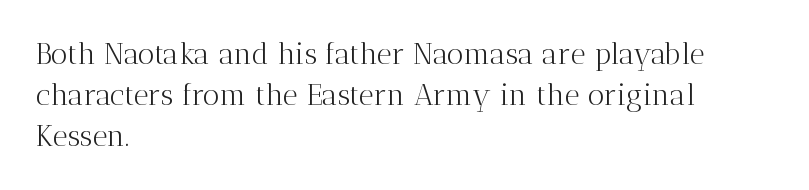
Character widths vary here, with narrow letters taking less room than wide ones. This rendering employs a face with finishing strokes, i.e., a serif. In terms of posture, this sample is upright. A classic flush-left, rag-right setting is used for this passage. Normally led — the rows are evenly, conventionally spaced.
